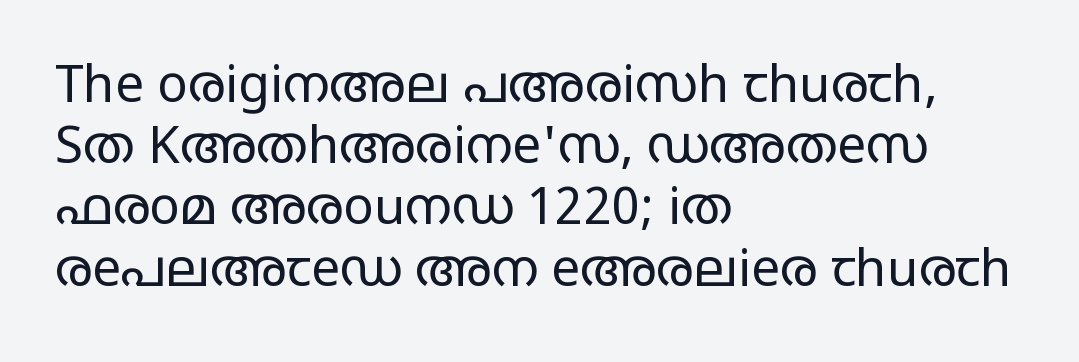
Q: Is the text bold? A: No.
Q: Is the text italic (slanted)? A: No, it is upright.
Q: Is the typeface a serif or a sans-serif typeface? A: Sans-serif.
Q: Is the text underlined? A: No.
Q: How is the paragraph aligned? A: Left-aligned.
Q: Is the spacing between letters normal or unusually wide? A: Normal.
Q: Width (condensed, normal, or wide)? A: Wide.
Q: Stroke contrast? A: Low.
Q: x-height? A: Large.
Q: Monospaced? A: No.
